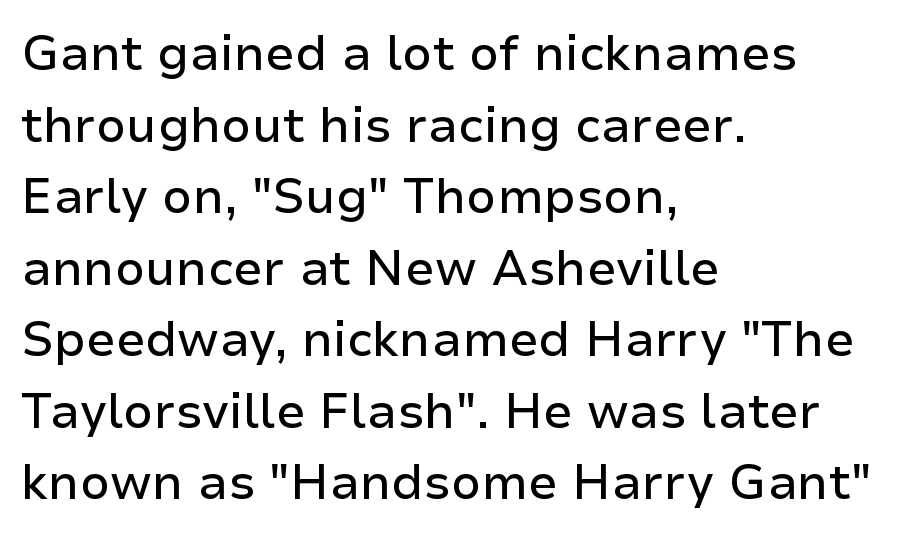
Q: Is the text italic (slanted)? A: No, it is upright.
Q: Is the typeface a serif or a sans-serif typeface? A: Sans-serif.
Q: Is the text underlined? A: No.
Q: How is the paragraph aligned? A: Left-aligned.
Q: Is the spacing between letters normal or unusually wide? A: Normal.
Q: Is the spacing between lines tight, normal or loose? A: Normal.
Q: Width (condensed, normal, or wide)? A: Normal.
Q: Stroke contrast? A: Low.
Q: x-height? A: Medium.
Q: Monospaced? A: No.
